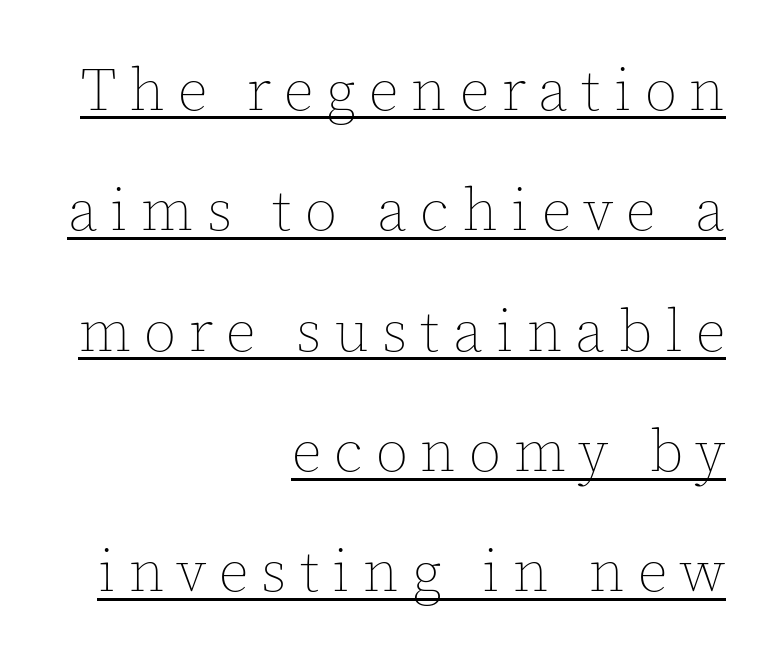
{"italic": "no", "bold": "no", "weight": "thin", "width": "normal", "x_height": "medium", "monospaced": "no", "underline": "yes", "align": "right", "line_spacing": "loose", "line_spacing_ratio": 2.04, "letter_spacing": "wide", "letter_spacing_em": 0.22, "glyph_px": 59}
